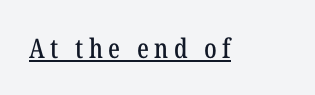
The lettering is marked with a stroke running underneath it. The rendering inserts visible extra space after every character. Posture: straight, roman, zero tilt.
